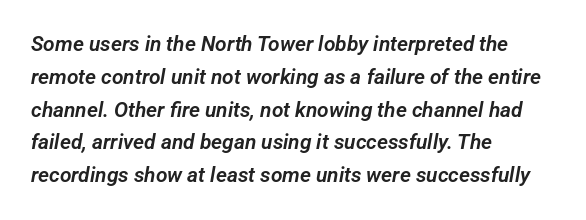
Characters follow at the spacing the type designer built in. Is the block centered? No — it sits flush against the left margin. No word sits above an underline. A typesetter would call this leading conventional body-copy spacing.
